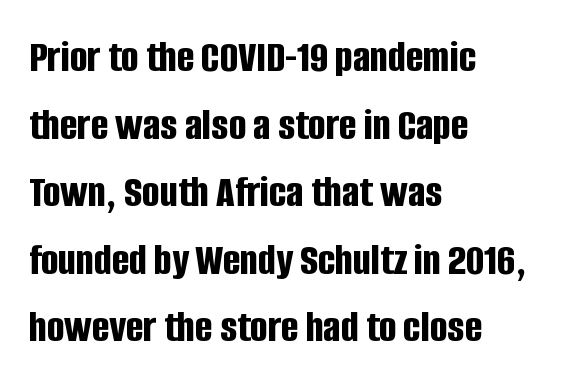
Is this a sans? Yes — the strokes have no serifs. Does the lettering tilt? It doesn't — this is upright. Visually the block forms a straight wall on the left and a jagged coastline on the right. The horizontal fit of the characters is conventional and even. Normally led — the rows are evenly, conventionally spaced. You could not count columns in this text — the font is proportionally spaced.
